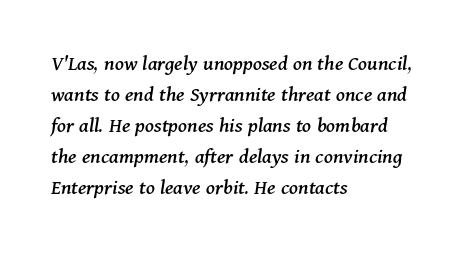
The image shows 22 px text type, italic (leaning right); set left-aligned, normal line spacing (1.41x), normal letter spacing, not underlined.
